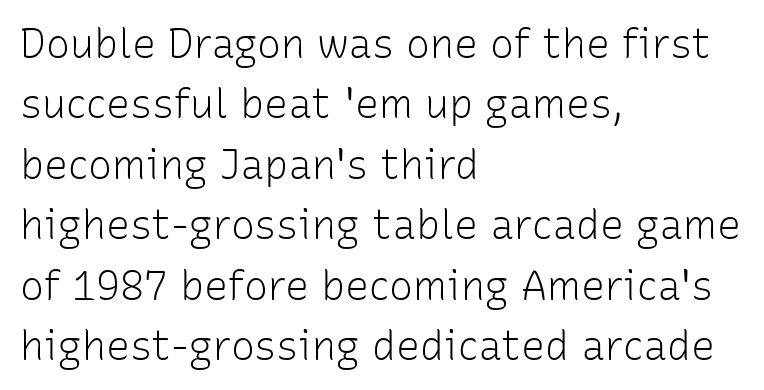
{"serif": "no", "italic": "no", "bold": "no", "weight": "light", "width": "normal", "stroke_contrast": "low", "x_height": "medium", "monospaced": "no", "underline": "no", "align": "left", "line_spacing": "normal", "line_spacing_ratio": 1.51, "letter_spacing": "normal", "letter_spacing_em": 0.0, "glyph_px": 40}
